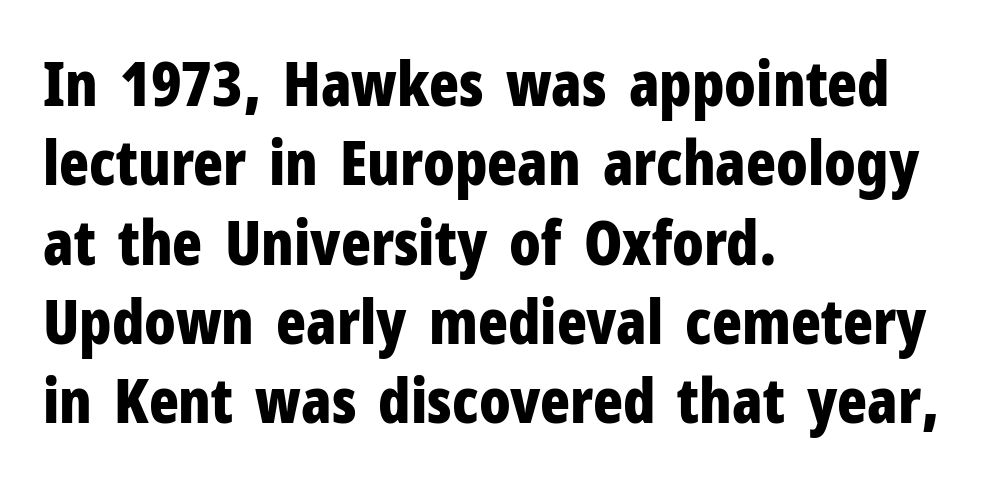
The image shows 62 px bold, condensed sans-serif type, upright; set left-aligned, normal line spacing (1.28x), normal letter spacing, not underlined; low stroke contrast and a medium x-height.
